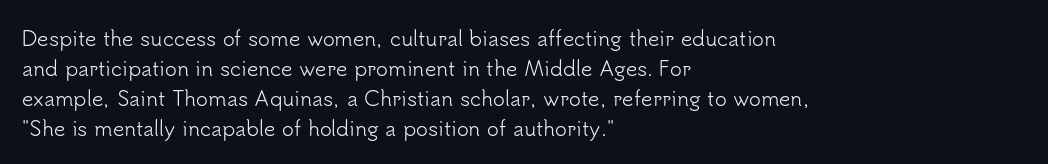
The face looks like a standard text weight, possibly lighter. A normal amount of white space separates one row of letters from the next. Line beginnings align vertically; line endings do not. The horizontal fit of the characters is conventional and even. The passage shown is not underscored anywhere.
